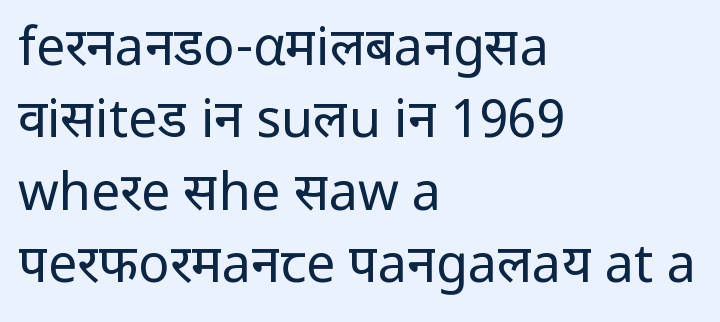
Q: Is the text bold? A: No.
Q: Is the text italic (slanted)? A: No, it is upright.
Q: Is the typeface a serif or a sans-serif typeface? A: Sans-serif.
Q: Is the text underlined? A: No.
Q: How is the paragraph aligned? A: Left-aligned.
Q: Is the spacing between letters normal or unusually wide? A: Normal.
Q: Is the spacing between lines tight, normal or loose? A: Normal.
Q: Width (condensed, normal, or wide)? A: Normal.
Q: Stroke contrast? A: Low.
Q: x-height? A: Medium.
Q: Monospaced? A: No.
